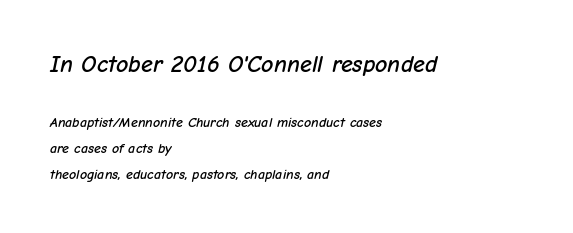
{"italic": "yes", "lean": "right", "slant_degrees": 12, "underline": "no", "align": "left", "line_spacing_ratio": 1.86, "letter_spacing": "normal", "letter_spacing_em": 0.0, "larger_block": "first", "size_ratio": 1.71, "glyph_px": 24}
